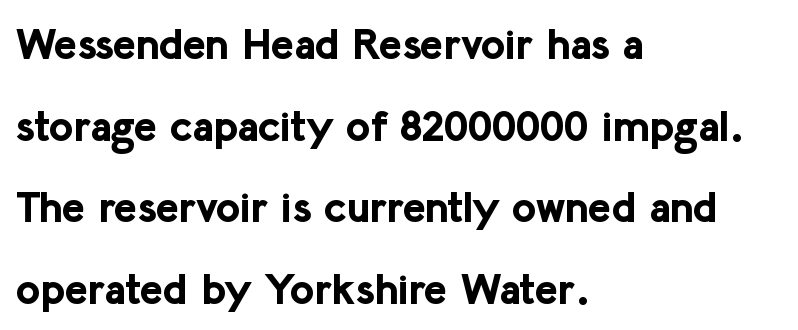
The image shows 43 px bold sans-serif type, upright; set left-aligned, loose line spacing (1.9x), normal letter spacing, not underlined; low stroke contrast and a medium x-height.
